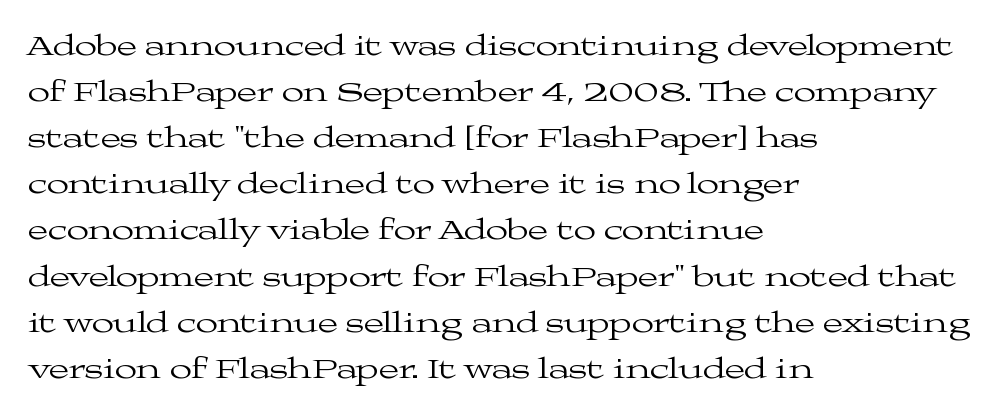
{"serif": "yes", "italic": "no", "bold": "no", "weight": "regular", "width": "wide", "stroke_contrast": "medium", "x_height": "medium", "monospaced": "no", "underline": "no", "align": "left", "line_spacing": "normal", "line_spacing_ratio": 1.59, "letter_spacing": "normal", "letter_spacing_em": 0.0, "glyph_px": 29}
